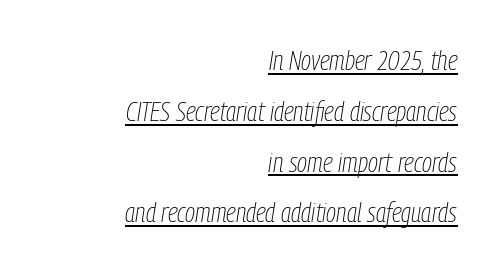
{"italic": "yes", "lean": "right", "slant_degrees": 9, "bold": "no", "underline": "yes", "align": "right", "line_spacing_ratio": 1.88, "letter_spacing": "normal", "letter_spacing_em": 0.0, "glyph_px": 27}
